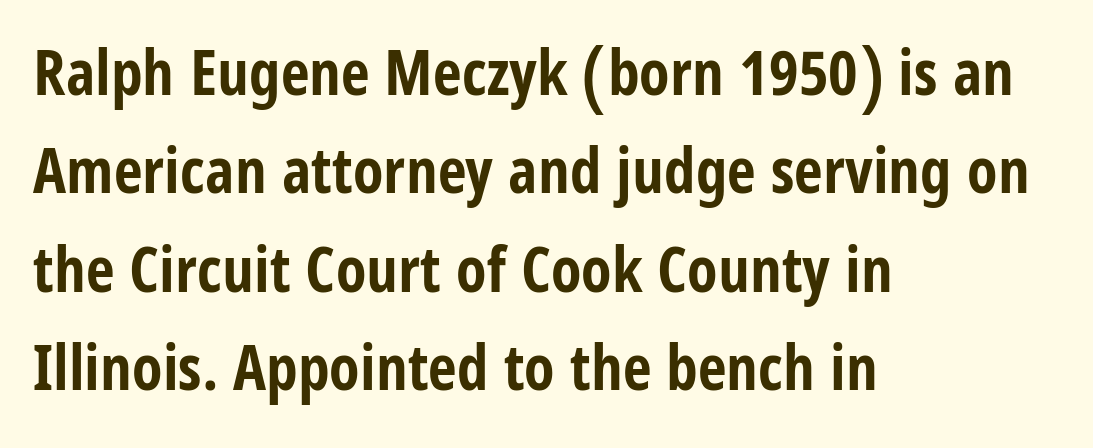
{"serif": "no", "italic": "no", "bold": "yes", "weight": "bold", "width": "condensed", "stroke_contrast": "low", "x_height": "large", "monospaced": "no", "underline": "no", "align": "left", "line_spacing": "normal", "line_spacing_ratio": 1.56, "letter_spacing": "normal", "letter_spacing_em": 0.0, "glyph_px": 63}
